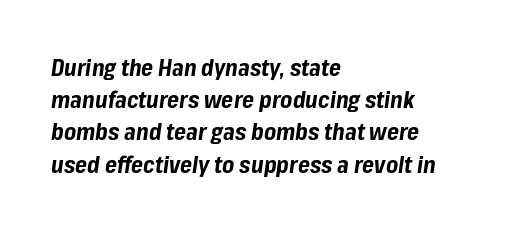
{"italic": "yes", "lean": "right", "slant_degrees": 8, "bold": "yes", "underline": "no", "align": "left", "line_spacing": "normal", "line_spacing_ratio": 1.4, "letter_spacing": "normal", "letter_spacing_em": 0.0, "glyph_px": 23}
